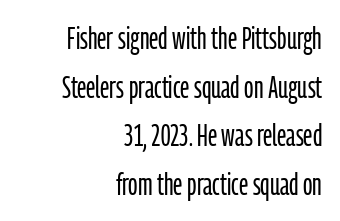
The gap between lines stays unmarked. Rendered with straight, roman letterforms. Varying glyph widths throughout — classic text-font behaviour. You could call the tracking neutral — neither tight nor loose. The vertical gap from one line to the next is medium.
